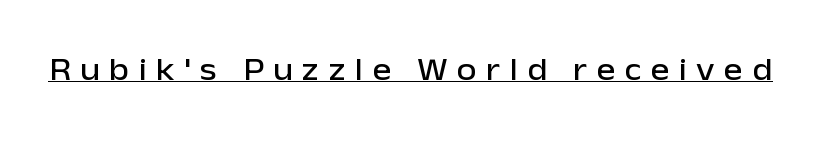
Spacing verdict: proportional, widths tailored to each character. Ascenders rise straight up at ninety degrees. The gaps between neighbouring characters are conspicuously large. Each line of the rendering has a horizontal stroke beneath the glyphs. Serif or sans? Sans — the stroke terminals are bare.
